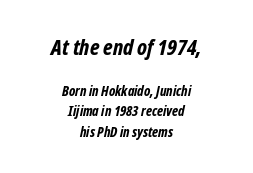
{"bold": "yes", "underline": "no", "align": "center", "line_spacing": "normal", "line_spacing_ratio": 1.46, "letter_spacing": "normal", "letter_spacing_em": 0.0, "larger_block": "first", "size_ratio": 1.57, "glyph_px": 22}
